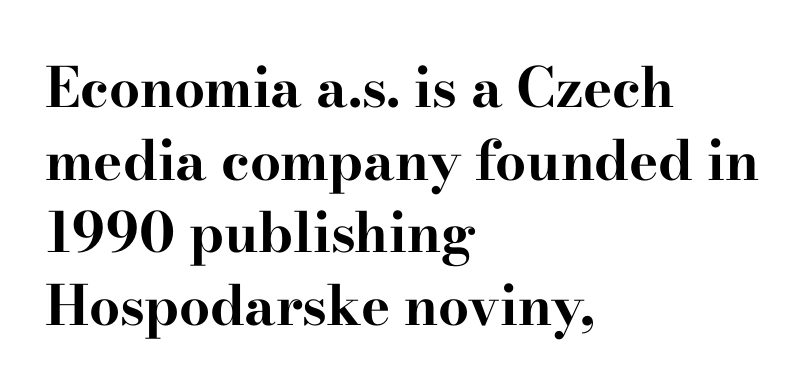
{"serif": "yes", "italic": "no", "bold": "yes", "weight": "bold", "width": "wide", "stroke_contrast": "high", "x_height": "small", "monospaced": "no", "underline": "no", "align": "left", "line_spacing": "normal", "line_spacing_ratio": 1.32, "letter_spacing": "normal", "letter_spacing_em": 0.0, "glyph_px": 55}
